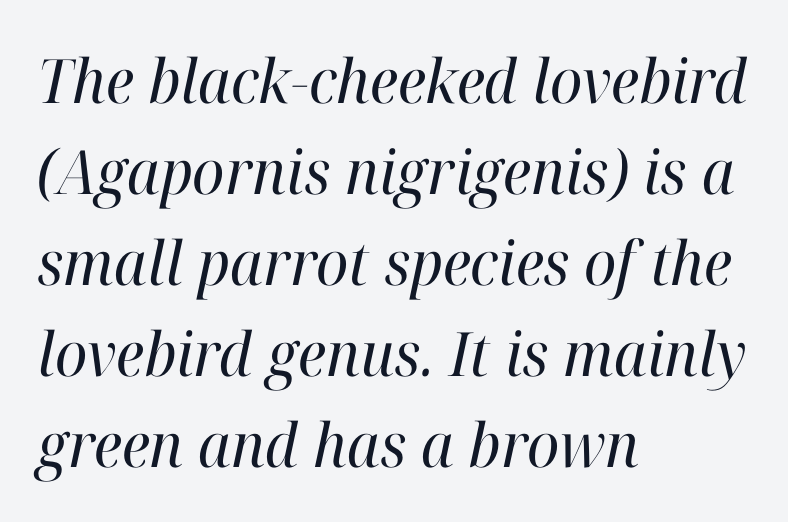
Q: Is the text bold? A: No.
Q: Is the text italic (slanted)? A: Yes, it leans right by about 12 degrees.
Q: Is the typeface a serif or a sans-serif typeface? A: Serif.
Q: Is the text underlined? A: No.
Q: How is the paragraph aligned? A: Left-aligned.
Q: Is the spacing between letters normal or unusually wide? A: Normal.
Q: Is the spacing between lines tight, normal or loose? A: Normal.
Q: Width (condensed, normal, or wide)? A: Normal.
Q: Stroke contrast? A: High.
Q: x-height? A: Medium.
Q: Monospaced? A: No.
